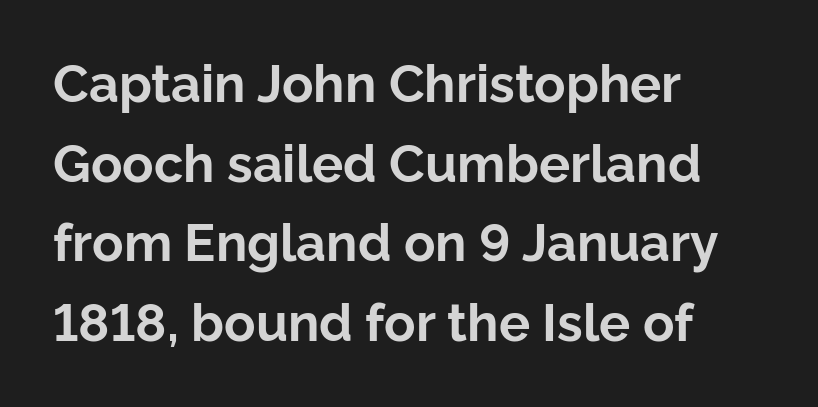
The image shows 52 px bold sans-serif type, upright; set left-aligned, normal line spacing (1.53x), normal letter spacing, not underlined; low stroke contrast and a medium x-height.
